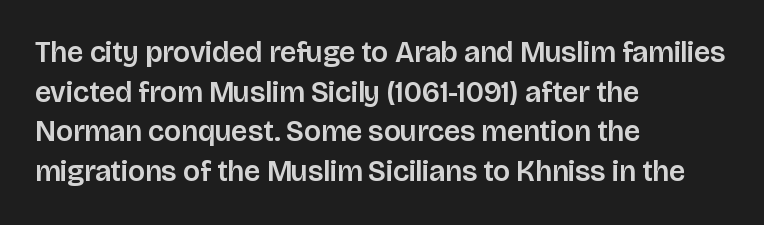
The image shows 29 px sans-serif type, upright; set left-aligned, normal line spacing (1.37x), normal letter spacing, not underlined; low stroke contrast and a large x-height.
